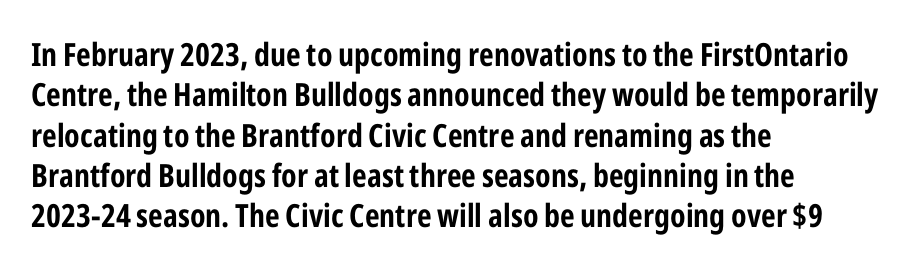
Q: Is the text bold? A: Yes.
Q: Is the text italic (slanted)? A: No, it is upright.
Q: Is the typeface a serif or a sans-serif typeface? A: Sans-serif.
Q: Is the text underlined? A: No.
Q: How is the paragraph aligned? A: Left-aligned.
Q: Is the spacing between letters normal or unusually wide? A: Normal.
Q: Is the spacing between lines tight, normal or loose? A: Normal.
Q: Width (condensed, normal, or wide)? A: Condensed.
Q: Stroke contrast? A: Low.
Q: x-height? A: Medium.
Q: Monospaced? A: No.
